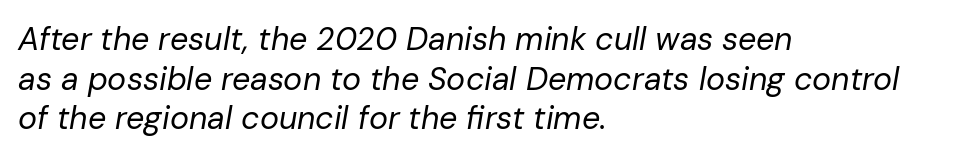
{"italic": "yes", "lean": "right", "slant_degrees": 10, "bold": "no", "weight": "regular", "width": "normal", "stroke_contrast": "low", "x_height": "medium", "monospaced": "no", "underline": "no", "align": "left", "line_spacing_ratio": 1.24, "letter_spacing": "normal", "letter_spacing_em": 0.0, "glyph_px": 32}
